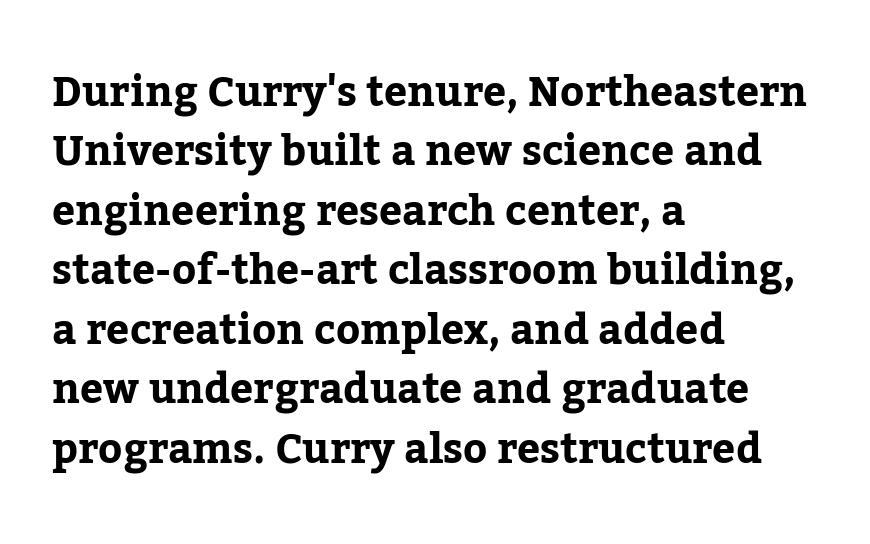
Q: Is the text italic (slanted)? A: No, it is upright.
Q: Is the typeface a serif or a sans-serif typeface? A: Serif.
Q: Is the text underlined? A: No.
Q: How is the paragraph aligned? A: Left-aligned.
Q: Is the spacing between letters normal or unusually wide? A: Normal.
Q: Is the spacing between lines tight, normal or loose? A: Normal.
Q: Width (condensed, normal, or wide)? A: Normal.
Q: Stroke contrast? A: Low.
Q: x-height? A: Medium.
Q: Monospaced? A: No.
